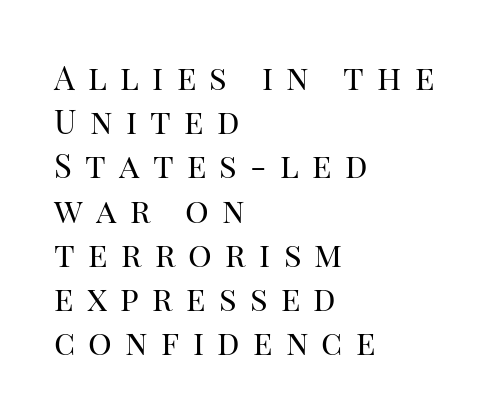
{"serif": "yes", "italic": "no", "bold": "no", "weight": "regular", "width": "normal", "stroke_contrast": "high", "x_height": "large", "monospaced": "no", "underline": "no", "align": "left", "line_spacing": "normal", "line_spacing_ratio": 1.34, "letter_spacing": "wide", "letter_spacing_em": 0.4, "glyph_px": 33}
